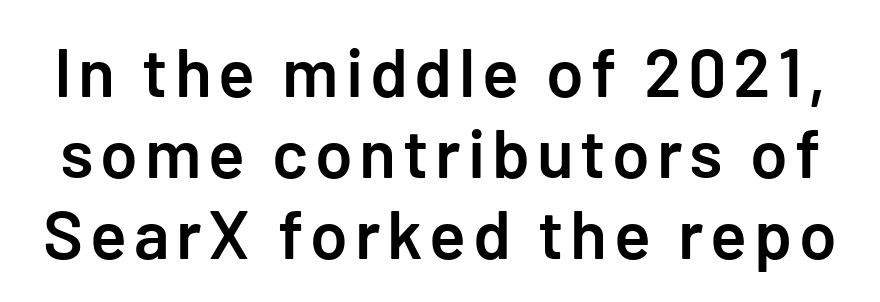
The image shows 68 px semibold sans-serif type, upright; set line spacing 1.19x, not underlined; low stroke contrast and a medium x-height.
